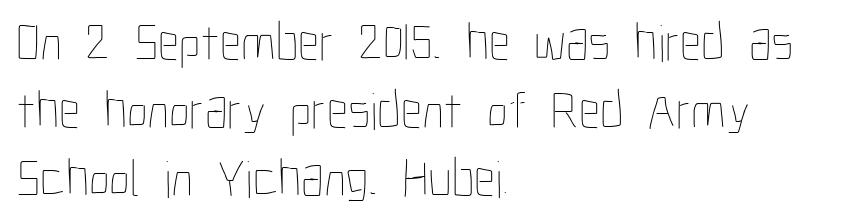
The vertical gap from one line to the next is medium. Italic: no, the glyphs are upright roman. The cut favours lightness, reaching ordinary text weight at its darkest. You could not count columns in this text — the font is proportionally spaced. Reading down the block, your eye returns to a fixed left position each line.
